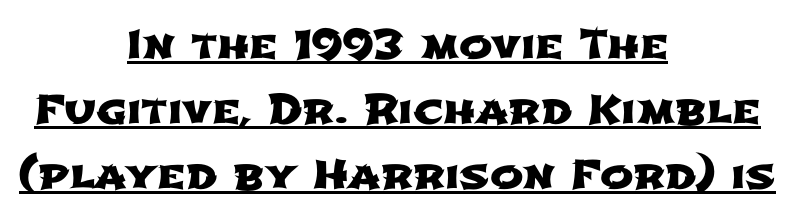
Q: Is the typeface a serif or a sans-serif typeface? A: Sans-serif.
Q: Is the text underlined? A: Yes.
Q: How is the paragraph aligned? A: Centered.
Q: Is the spacing between letters normal or unusually wide? A: Normal.
Q: Is the spacing between lines tight, normal or loose? A: Normal.
Q: Width (condensed, normal, or wide)? A: Wide.
Q: Stroke contrast? A: Low.
Q: x-height? A: Medium.
Q: Monospaced? A: No.
